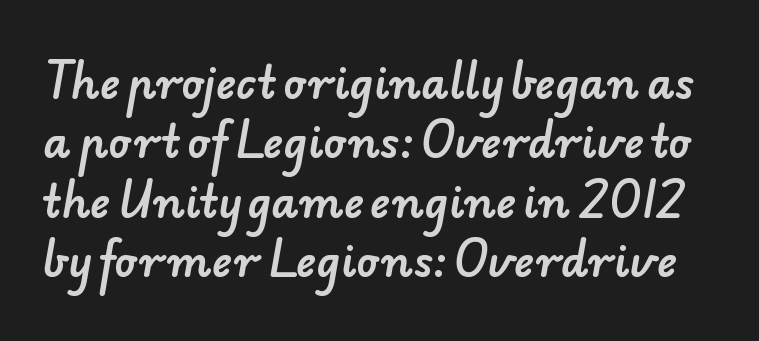
The glyphs are unaccompanied by any horizontal stroke below them. The rendering shows plain stroke endings on the letterforms — a sans-serif design. This sample has the flowing, uneven cadence of proportional lettering. Reading down the column, the eye jumps a familiar distance to each next line. The letterforms sit shoulder to shoulder at normal distance.
